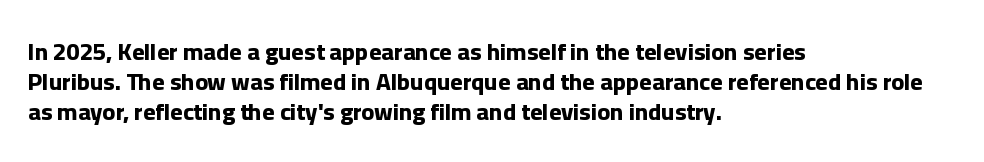
Q: Is the text bold? A: Yes.
Q: Is the text italic (slanted)? A: No, it is upright.
Q: Is the text underlined? A: No.
Q: How is the paragraph aligned? A: Left-aligned.
Q: Is the spacing between letters normal or unusually wide? A: Normal.
